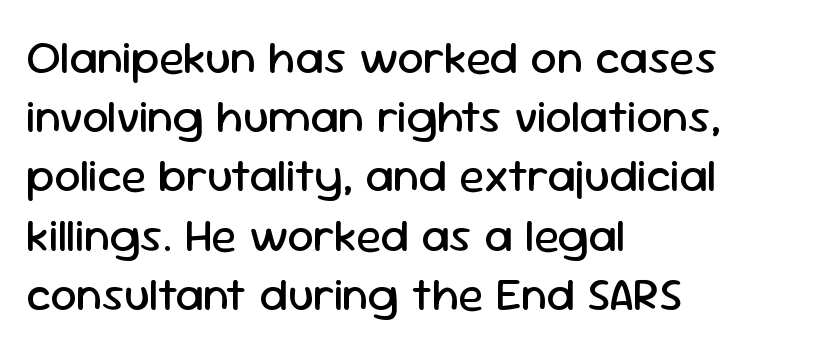
{"serif": "no", "italic": "no", "bold": "no", "weight": "regular", "width": "normal", "stroke_contrast": "low", "x_height": "medium", "monospaced": "no", "underline": "no", "align": "left", "line_spacing": "normal", "line_spacing_ratio": 1.26, "letter_spacing": "normal", "letter_spacing_em": 0.0, "glyph_px": 47}
